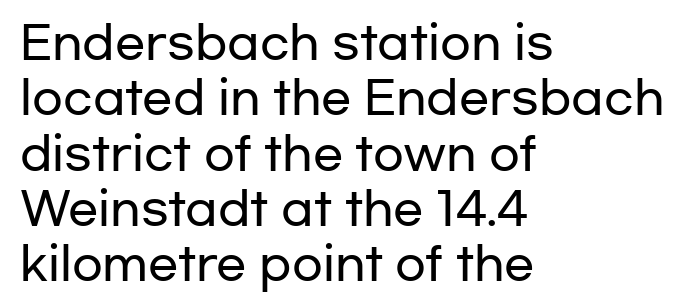
{"serif": "no", "italic": "no", "width": "wide", "stroke_contrast": "low", "x_height": "medium", "monospaced": "no", "underline": "no", "align": "left", "line_spacing_ratio": 1.23, "letter_spacing": "normal", "letter_spacing_em": 0.0, "glyph_px": 45}
